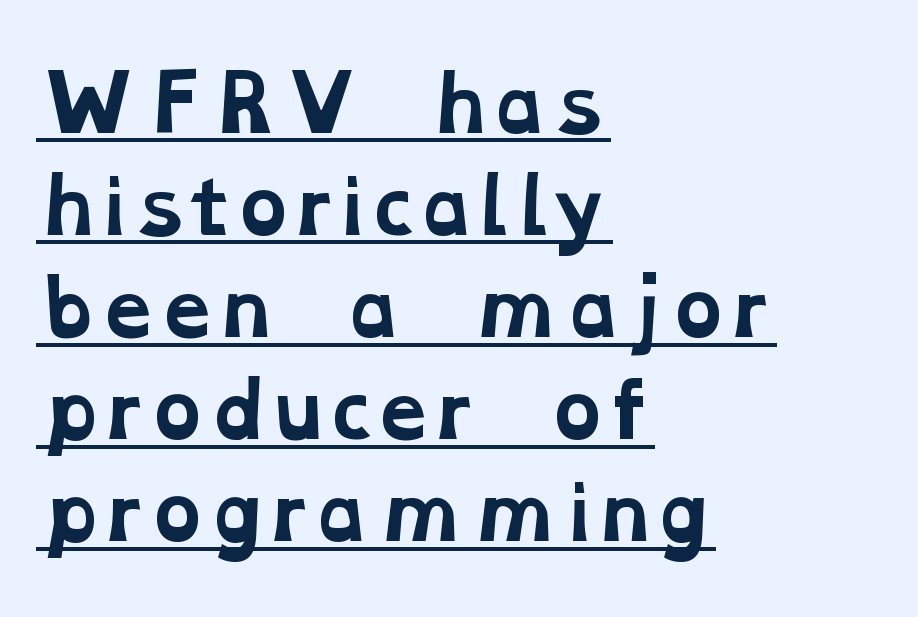
The image shows 74 px bold, wide serif type; set left-aligned, normal line spacing (1.38x), normal letter spacing, underlined; low stroke contrast and a medium x-height.
